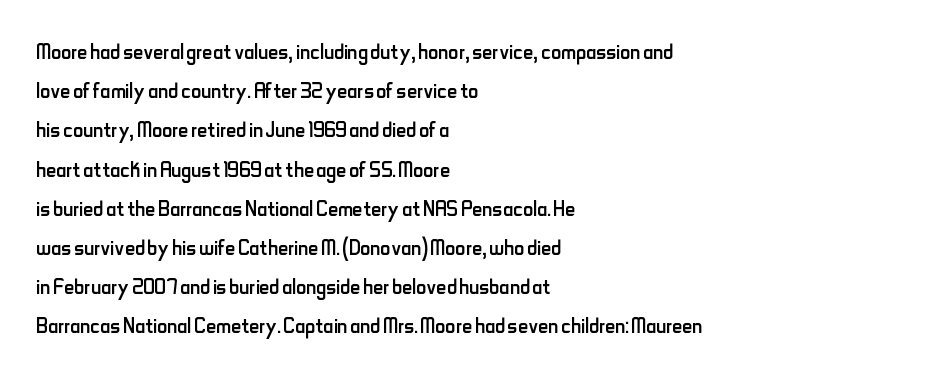
Q: Is the text bold? A: No.
Q: Is the text italic (slanted)? A: No, it is upright.
Q: Is the typeface a serif or a sans-serif typeface? A: Sans-serif.
Q: Is the text underlined? A: No.
Q: How is the paragraph aligned? A: Left-aligned.
Q: Is the spacing between letters normal or unusually wide? A: Normal.
Q: Is the spacing between lines tight, normal or loose? A: Normal.
Q: Width (condensed, normal, or wide)? A: Condensed.
Q: Stroke contrast? A: Low.
Q: x-height? A: Small.
Q: Monospaced? A: No.
